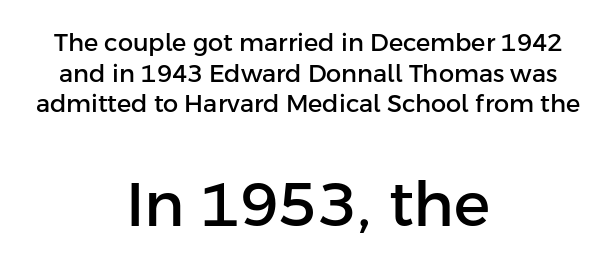
The image shows 61 px sans-serif type, upright; set centered, normal line spacing (1.28x), normal letter spacing, not underlined; the second (bottom) block is 2.54x larger; low stroke contrast and a medium x-height.
